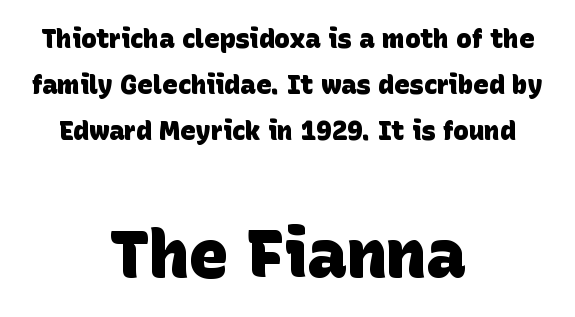
{"serif": "no", "bold": "yes", "weight": "heavy", "width": "normal", "stroke_contrast": "low", "x_height": "large", "monospaced": "no", "underline": "no", "align": "center", "line_spacing_ratio": 1.77, "letter_spacing": "normal", "letter_spacing_em": 0.0, "larger_block": "second", "size_ratio": 2.54, "glyph_px": 66}
